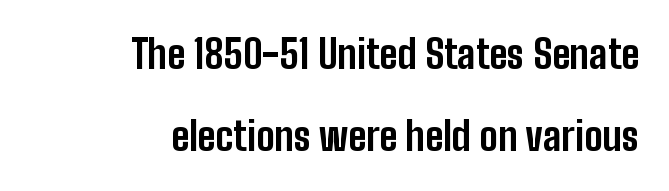
The image shows 39 px bold, condensed sans-serif type, upright; set right-aligned, loose line spacing (2.11x), normal letter spacing, not underlined; low stroke contrast and a medium x-height.
